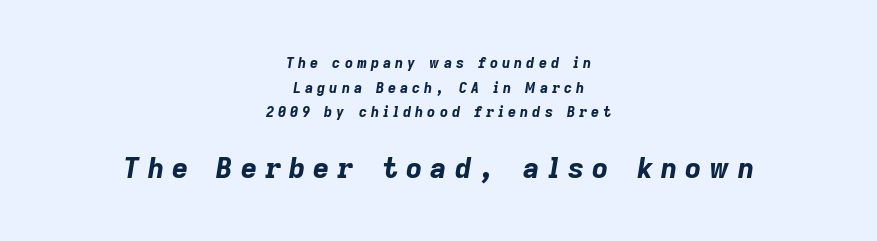
Q: Is the text bold? A: Yes.
Q: Is the text italic (slanted)? A: Yes, it leans right by about 9 degrees.
Q: Is the text underlined? A: No.
Q: How is the paragraph aligned? A: Centered.
Q: Is the spacing between letters normal or unusually wide? A: Unusually wide.
Q: Which block of text is set in a larger size, the first (top) or the second (bottom)? A: The second (bottom) one.
Q: Width (condensed, normal, or wide)? A: Normal.
Q: Stroke contrast? A: Low.
Q: x-height? A: Medium.
Q: Monospaced? A: No.
